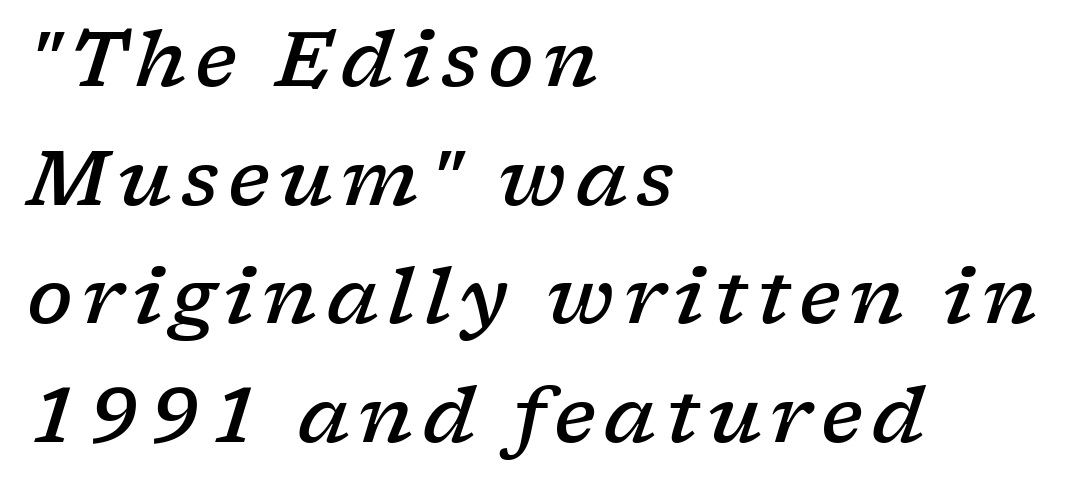
Q: Is the text bold? A: Semi-bold.
Q: Is the text italic (slanted)? A: Yes, it leans right by about 17 degrees.
Q: Is the typeface a serif or a sans-serif typeface? A: Serif.
Q: Is the text underlined? A: No.
Q: How is the paragraph aligned? A: Left-aligned.
Q: Is the spacing between lines tight, normal or loose? A: Normal.
Q: Width (condensed, normal, or wide)? A: Wide.
Q: Stroke contrast? A: Low.
Q: x-height? A: Medium.
Q: Monospaced? A: No.
